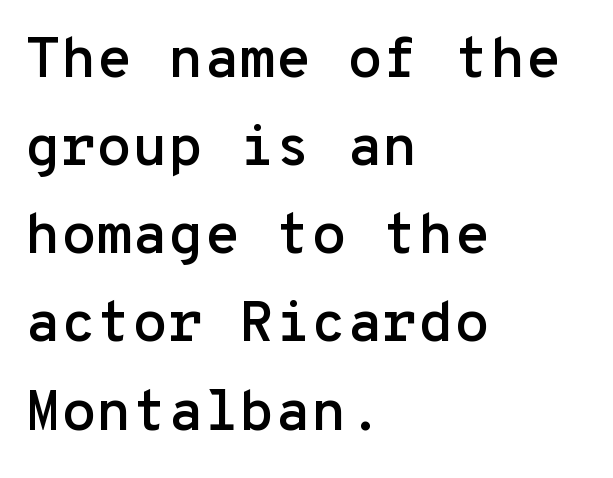
{"serif": "no", "italic": "no", "width": "normal", "stroke_contrast": "low", "x_height": "medium", "monospaced": "yes", "underline": "no", "align": "left", "line_spacing": "normal", "line_spacing_ratio": 1.52, "letter_spacing": "normal", "letter_spacing_em": 0.0, "glyph_px": 58}
